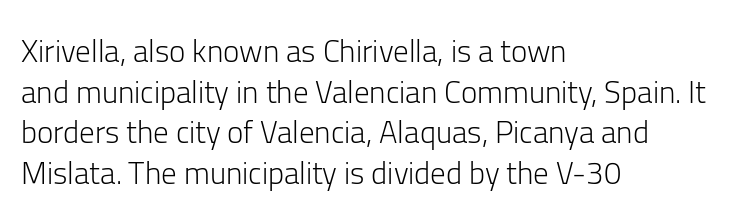
To sum up the face: it is a sans, with no serifs. Tracking value appears to be zero — textbook default spacing. Unbolded letterforms with no extra heft. Here the designer chose a conventional face with non-uniform glyph widths.
